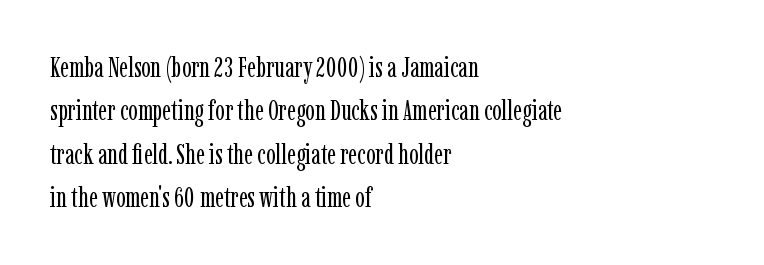
{"serif": "yes", "italic": "no", "bold": "no", "weight": "regular", "width": "condensed", "stroke_contrast": "low", "x_height": "medium", "monospaced": "no", "underline": "no", "align": "left", "line_spacing": "normal", "line_spacing_ratio": 1.55, "letter_spacing": "normal", "letter_spacing_em": 0.0, "glyph_px": 28}
